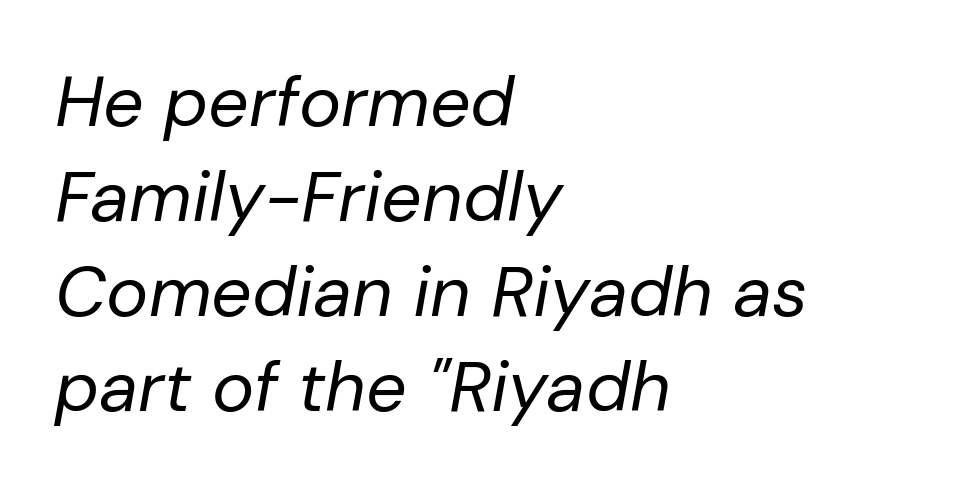
Q: Is the text bold? A: No.
Q: Is the text italic (slanted)? A: Yes, it leans right by about 10 degrees.
Q: Is the text underlined? A: No.
Q: How is the paragraph aligned? A: Left-aligned.
Q: Is the spacing between letters normal or unusually wide? A: Normal.
Q: Is the spacing between lines tight, normal or loose? A: Normal.
Q: Width (condensed, normal, or wide)? A: Normal.
Q: Stroke contrast? A: Low.
Q: x-height? A: Medium.
Q: Monospaced? A: No.
